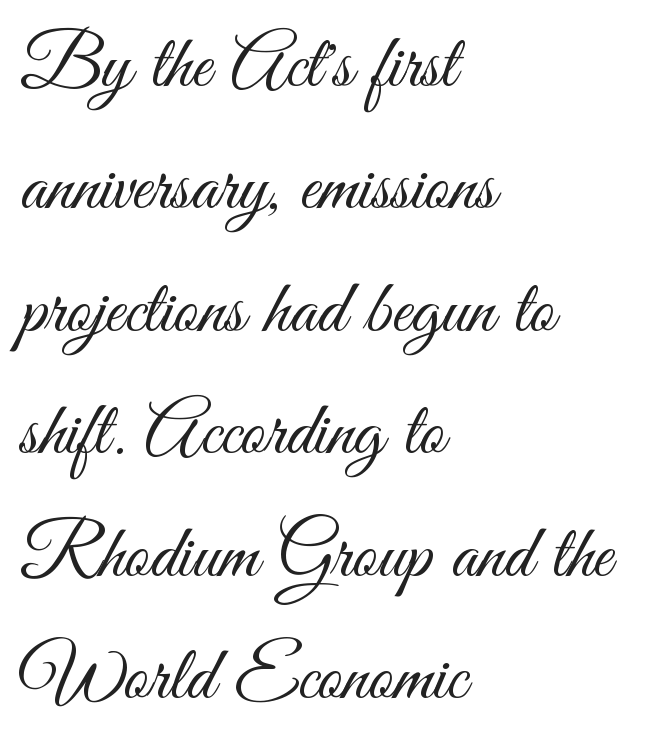
Q: Is the text bold? A: No.
Q: Is the text italic (slanted)? A: Yes.
Q: Is the typeface a serif or a sans-serif typeface? A: Sans-serif.
Q: Is the text underlined? A: No.
Q: How is the paragraph aligned? A: Left-aligned.
Q: Is the spacing between letters normal or unusually wide? A: Normal.
Q: Is the spacing between lines tight, normal or loose? A: Normal.
Q: Width (condensed, normal, or wide)? A: Condensed.
Q: Stroke contrast? A: Medium.
Q: x-height? A: Small.
Q: Monospaced? A: No.
